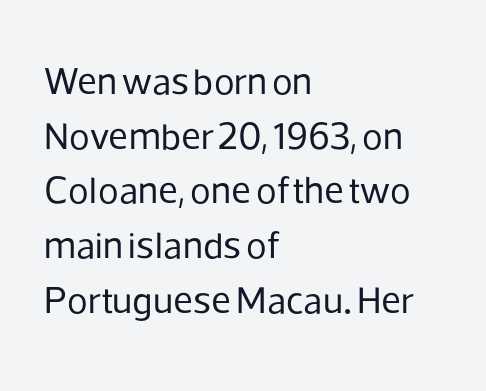
Q: Is the text bold? A: No.
Q: Is the text italic (slanted)? A: No, it is upright.
Q: Is the typeface a serif or a sans-serif typeface? A: Sans-serif.
Q: Is the text underlined? A: No.
Q: How is the paragraph aligned? A: Left-aligned.
Q: Is the spacing between letters normal or unusually wide? A: Normal.
Q: Is the spacing between lines tight, normal or loose? A: Normal.
Q: Width (condensed, normal, or wide)? A: Normal.
Q: Stroke contrast? A: Low.
Q: x-height? A: Medium.
Q: Monospaced? A: No.
